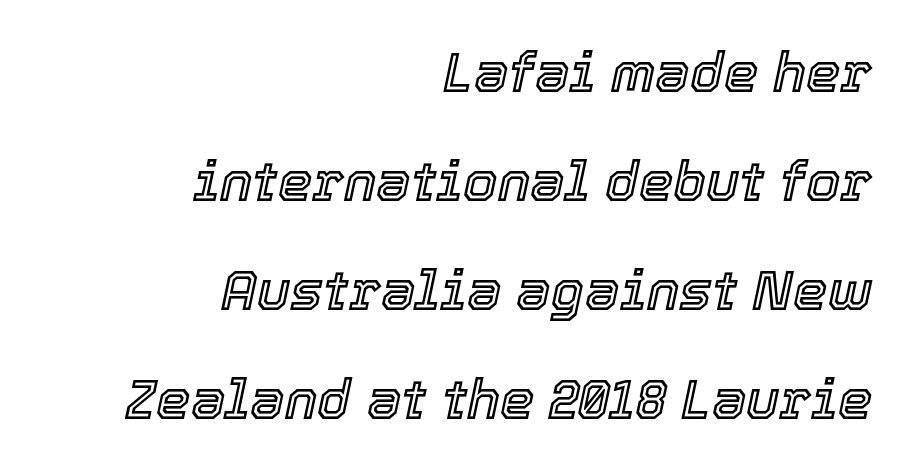
{"italic": "yes", "lean": "right", "slant_degrees": 12, "width": "normal", "x_height": "medium", "monospaced": "no", "underline": "no", "align": "right", "line_spacing": "loose", "line_spacing_ratio": 1.98, "letter_spacing": "normal", "letter_spacing_em": 0.0, "glyph_px": 55}
